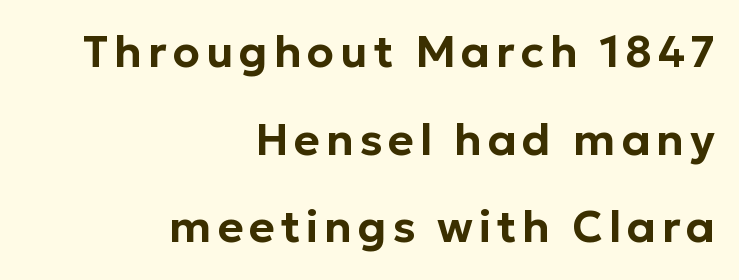
The image shows 44 px sans-serif type, upright; set right-aligned, loose line spacing (1.99x), not underlined; low stroke contrast and a medium x-height.
